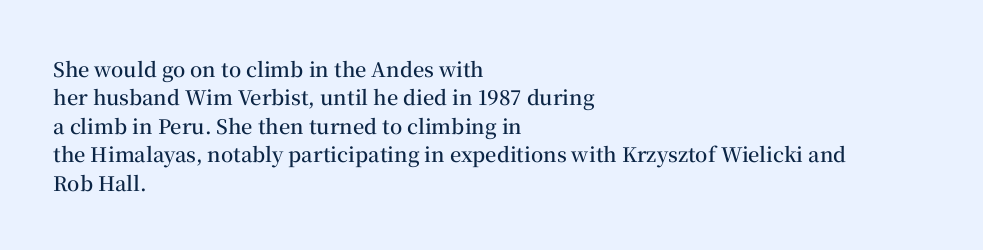
{"italic": "no", "bold": "semi", "underline": "no", "align": "left", "line_spacing": "normal", "line_spacing_ratio": 1.42, "letter_spacing": "normal", "letter_spacing_em": 0.0, "glyph_px": 20}
